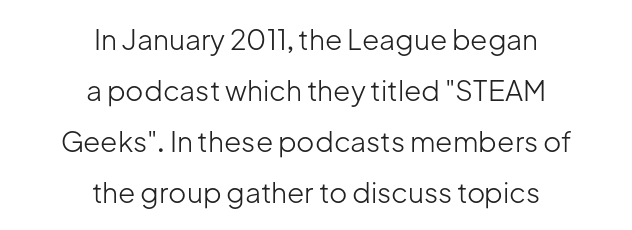
The face used here is a sans, in the tradition of grotesques and geometrics. The rendering uses natural spacing where letterforms have individual widths. Every row of glyphs is offset so its center matches the block's center. Anything drawn beneath the words? Only blank space. Every stem runs plumb, perpendicular to the baseline. Weight: not bold — regular or lighter.
